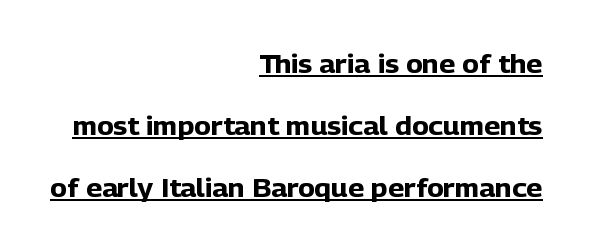
{"italic": "no", "bold": "yes", "underline": "yes", "align": "right", "line_spacing": "loose", "line_spacing_ratio": 2.49, "letter_spacing": "normal", "letter_spacing_em": 0.0, "glyph_px": 25}
